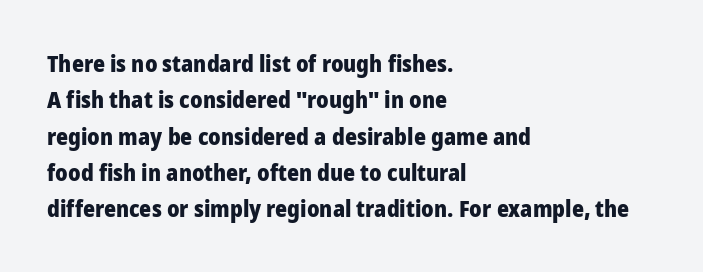
The text block is weighted toward the left margin, trailing off unevenly rightward. These lines carry a lot of weight — the face is fully bold. The letters stand upright; this is a roman face. Each row of text sits above clean, open space. This rendering leaves character spacing at its baseline value.
